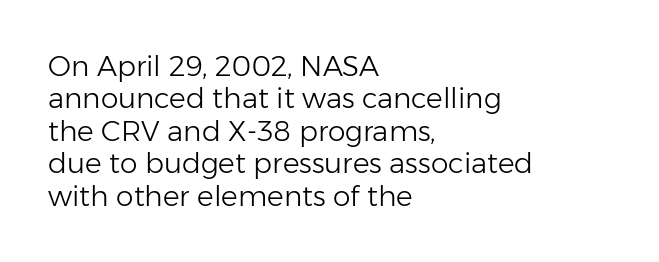
The image shows 28 px light sans-serif type, upright; set left-aligned, line spacing 1.16x, normal letter spacing, not underlined; low stroke contrast and a medium x-height.
